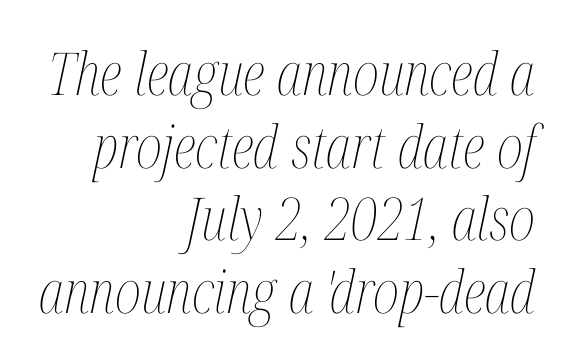
{"italic": "yes", "lean": "right", "slant_degrees": 12, "bold": "no", "weight": "thin", "width": "condensed", "stroke_contrast": "medium", "x_height": "medium", "monospaced": "no", "underline": "no", "align": "right", "line_spacing_ratio": 1.23, "letter_spacing": "normal", "letter_spacing_em": 0.0, "glyph_px": 59}
